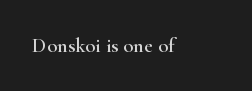
Every character sits straight up, as roman type does. The string is rendered with underlining switched off. Students, note that the glyphs here touch the page at normal intervals.
